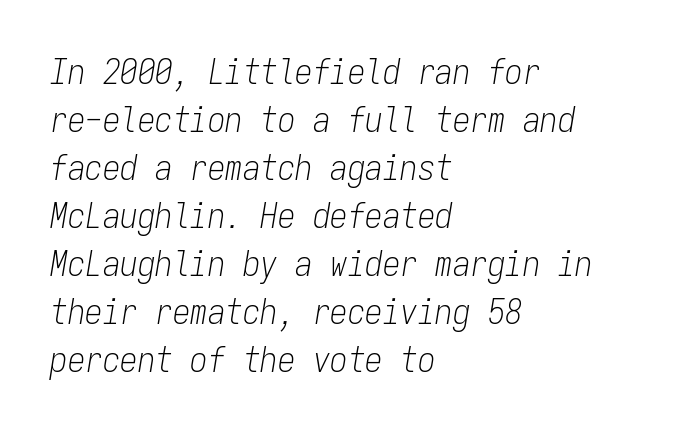
These lines were composed using italics. Visually the block forms a straight wall on the left and a jagged coastline on the right. Each word holds together tightly as a unit, with standard inter-letter gaps. The typeface has the unassuming heft of standard copy or less. Spacing verdict: monospaced, one width for all characters. Honestly, the row spacing looks completely unremarkable.
